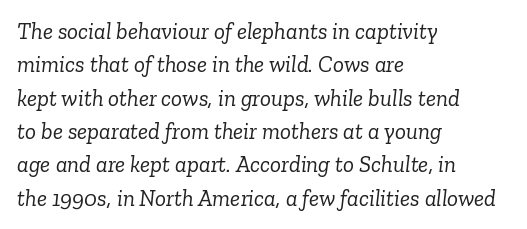
{"italic": "yes", "lean": "right", "slant_degrees": 6, "bold": "no", "underline": "no", "align": "left", "line_spacing": "normal", "line_spacing_ratio": 1.45, "letter_spacing": "normal", "letter_spacing_em": 0.0, "glyph_px": 23}
